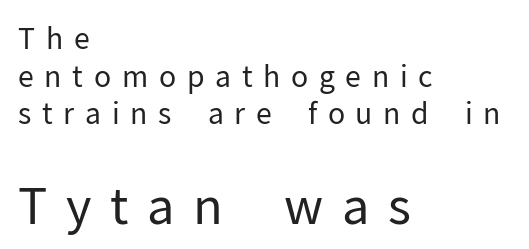
The image shows 50 px regular-weight sans-serif type, upright; set left-aligned, normal line spacing (1.3x), unusually wide letter spacing (+0.37 em), not underlined; the second (bottom) block is 1.72x larger; low stroke contrast and a medium x-height.
